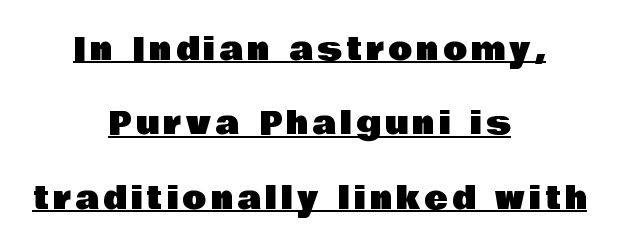
Q: Is the text italic (slanted)? A: No, it is upright.
Q: Is the typeface a serif or a sans-serif typeface? A: Sans-serif.
Q: Is the text underlined? A: Yes.
Q: How is the paragraph aligned? A: Centered.
Q: Is the spacing between lines tight, normal or loose? A: Loose.
Q: Width (condensed, normal, or wide)? A: Normal.
Q: Stroke contrast? A: Low.
Q: x-height? A: Large.
Q: Monospaced? A: No.
